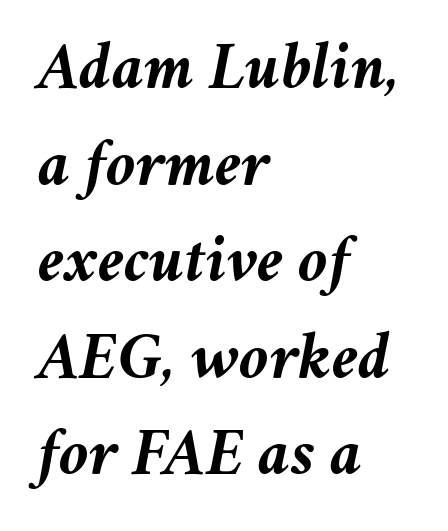
Casual observation: everything's shoved over to the left. Posture: slanted. The zone under the glyphs is completely vacant. Caption: standard tracking, unaltered.
